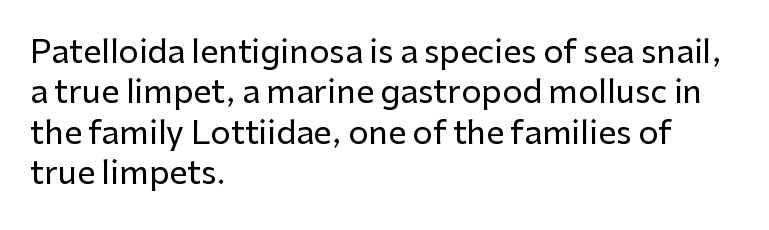
Q: Is the text italic (slanted)? A: No, it is upright.
Q: Is the typeface a serif or a sans-serif typeface? A: Sans-serif.
Q: Is the text underlined? A: No.
Q: How is the paragraph aligned? A: Left-aligned.
Q: Is the spacing between letters normal or unusually wide? A: Normal.
Q: Is the spacing between lines tight, normal or loose? A: Normal.
Q: Width (condensed, normal, or wide)? A: Normal.
Q: Stroke contrast? A: Low.
Q: x-height? A: Medium.
Q: Monospaced? A: No.
